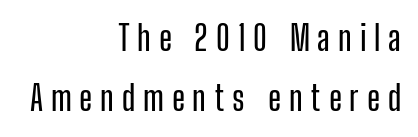
Display-style spreading of the glyphs; the letterfit is very open. Designer's note — italics off, roman on. Typographically, this falls in the sans-serif category. The space directly below the letters is spotless. Is this a fixed-width face? No — the glyphs have proportional, varying widths. Leftover space on each line is placed entirely before the opening word.
